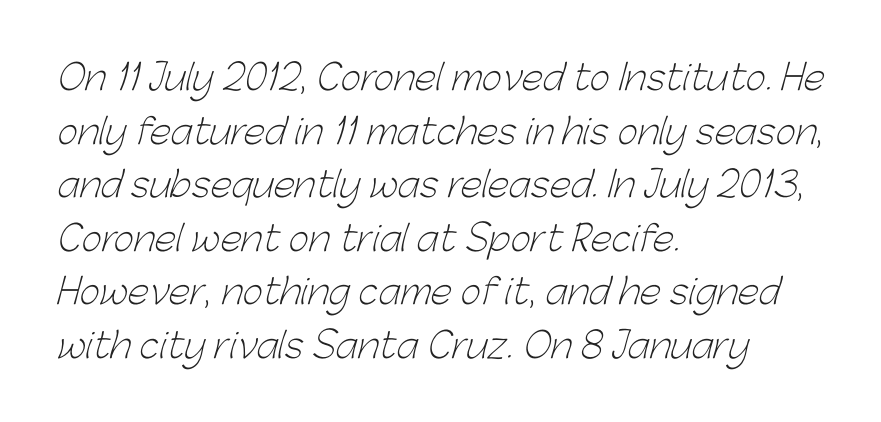
Q: Is the text bold? A: No.
Q: Is the typeface a serif or a sans-serif typeface? A: Sans-serif.
Q: Is the text underlined? A: No.
Q: How is the paragraph aligned? A: Left-aligned.
Q: Is the spacing between letters normal or unusually wide? A: Normal.
Q: Is the spacing between lines tight, normal or loose? A: Normal.
Q: Width (condensed, normal, or wide)? A: Normal.
Q: Stroke contrast? A: Low.
Q: x-height? A: Medium.
Q: Monospaced? A: No.
